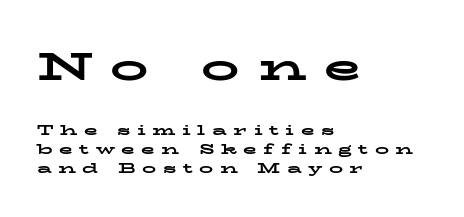
{"serif": "yes", "italic": "no", "bold": "yes", "weight": "bold", "width": "wide", "stroke_contrast": "low", "x_height": "medium", "monospaced": "no", "underline": "no", "align": "left", "line_spacing": "normal", "line_spacing_ratio": 1.36, "letter_spacing": "wide", "letter_spacing_em": 0.47, "larger_block": "first", "size_ratio": 2.71, "glyph_px": 38}
